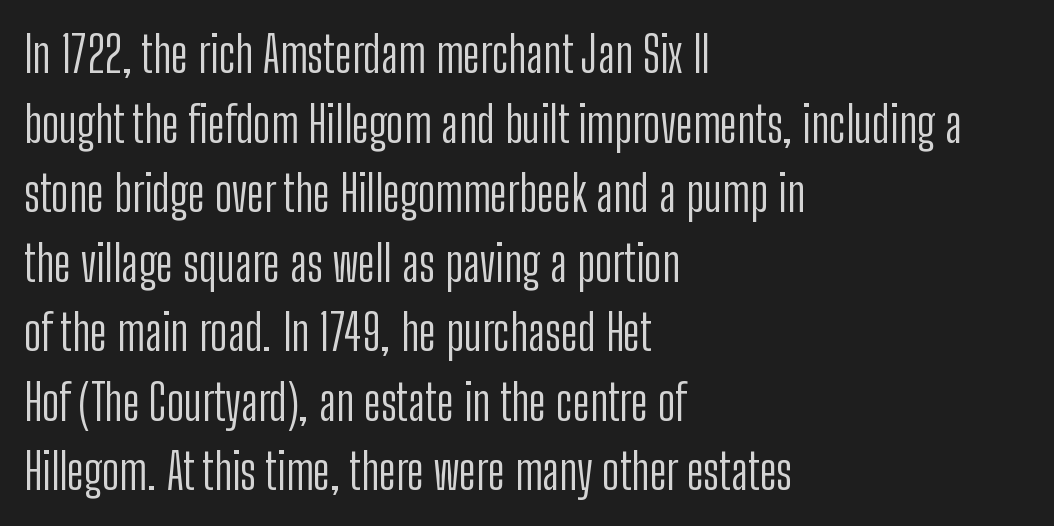
Q: Is the text bold? A: No.
Q: Is the text italic (slanted)? A: No, it is upright.
Q: Is the typeface a serif or a sans-serif typeface? A: Sans-serif.
Q: Is the text underlined? A: No.
Q: How is the paragraph aligned? A: Left-aligned.
Q: Is the spacing between letters normal or unusually wide? A: Normal.
Q: Is the spacing between lines tight, normal or loose? A: Normal.
Q: Width (condensed, normal, or wide)? A: Condensed.
Q: Stroke contrast? A: Low.
Q: x-height? A: Medium.
Q: Monospaced? A: No.
